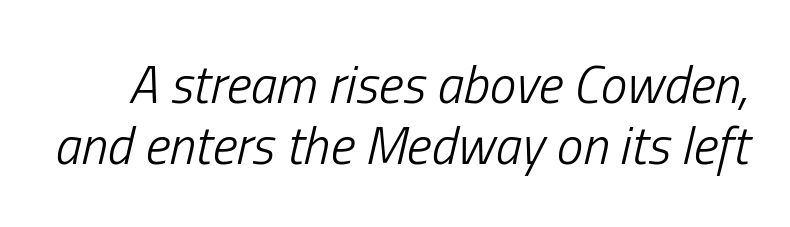
The image shows 53 px light, condensed type, italic (leaning right); set tight line spacing (1.15x), normal letter spacing, not underlined; low stroke contrast and a medium x-height.
